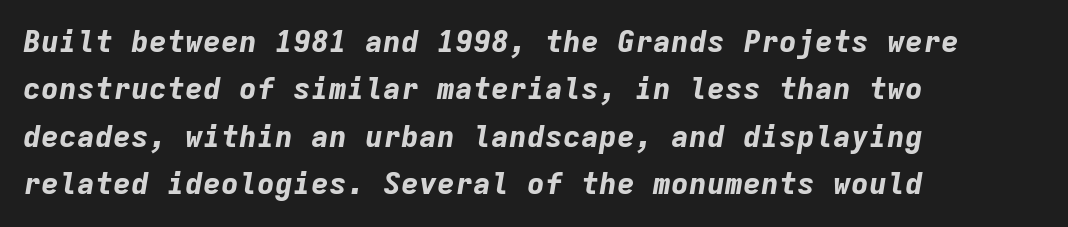
Q: Is the text bold? A: Yes.
Q: Is the text italic (slanted)? A: Yes, it leans right by about 9 degrees.
Q: Is the text underlined? A: No.
Q: How is the paragraph aligned? A: Left-aligned.
Q: Is the spacing between letters normal or unusually wide? A: Normal.
Q: Is the spacing between lines tight, normal or loose? A: Normal.
Q: Width (condensed, normal, or wide)? A: Normal.
Q: Stroke contrast? A: Low.
Q: x-height? A: Medium.
Q: Monospaced? A: Yes.
